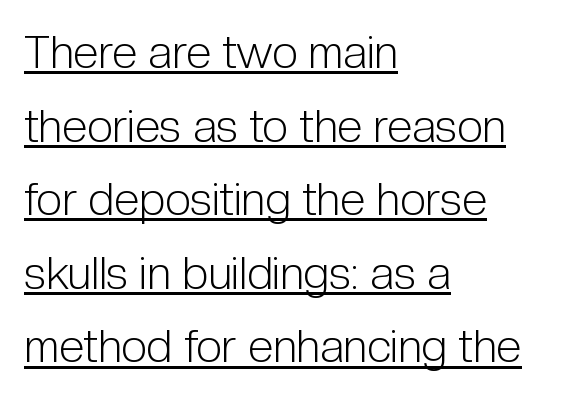
The image shows 46 px light, condensed sans-serif type, upright; set left-aligned, normal line spacing (1.6x), normal letter spacing, underlined; low stroke contrast and a medium x-height.
